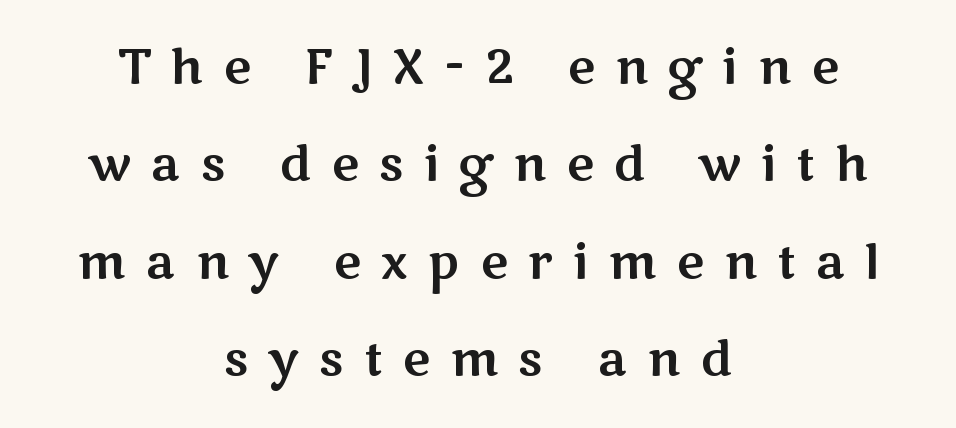
{"serif": "no", "italic": "no", "width": "wide", "stroke_contrast": "medium", "x_height": "medium", "monospaced": "no", "underline": "no", "align": "center", "line_spacing": "loose", "line_spacing_ratio": 2.07, "letter_spacing": "wide", "letter_spacing_em": 0.43, "glyph_px": 47}
